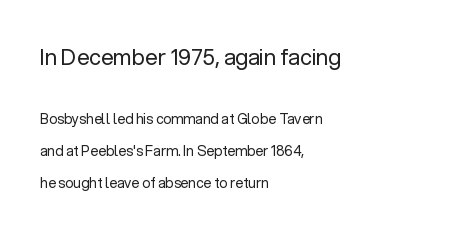
Block one is the big one; block two sits smaller underneath. The designer dialed line spacing up above the default. Letters have the restrained weight of plain body copy at most. Horizontal alignment here is leftward, the default for most running prose.
